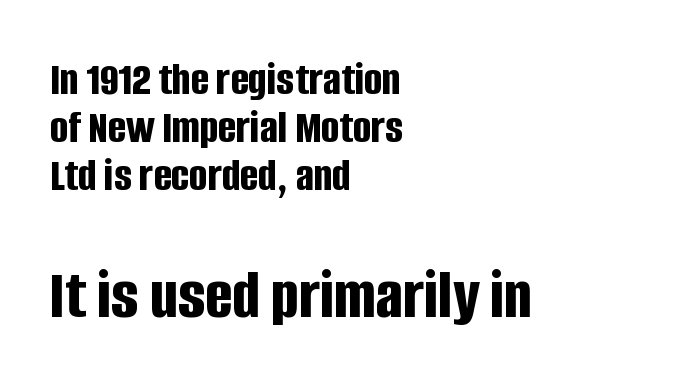
The gap between lines stays unmarked. Notice how the passage keeps a crisp vertical edge on the left only. The font is running at its bold setting. Here the designer chose a conventional face with non-uniform glyph widths.
